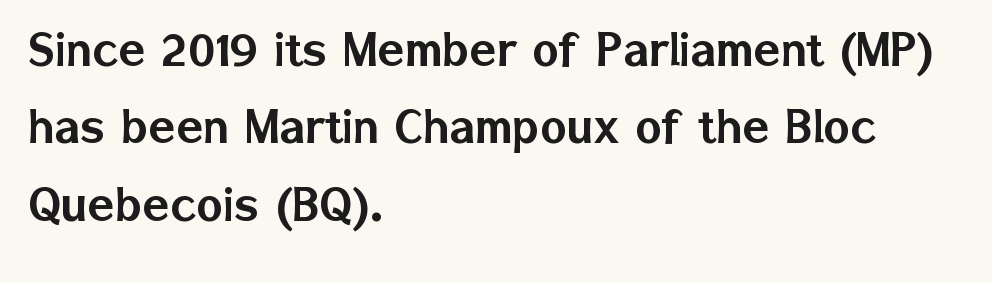
The image shows 56 px sans-serif type, upright; set left-aligned, normal line spacing (1.38x), normal letter spacing, not underlined; low stroke contrast and a medium x-height.
